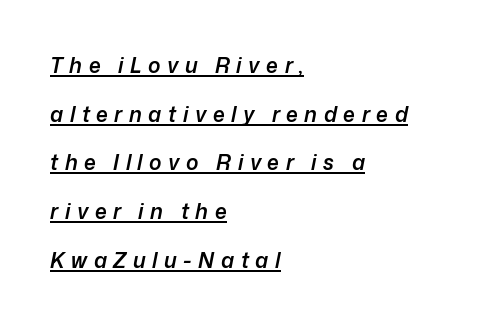
Q: Is the text bold? A: Semi-bold.
Q: Is the text italic (slanted)? A: Yes, it leans right by about 12 degrees.
Q: Is the text underlined? A: Yes.
Q: How is the paragraph aligned? A: Left-aligned.
Q: Is the spacing between letters normal or unusually wide? A: Unusually wide.
Q: Is the spacing between lines tight, normal or loose? A: Loose.
